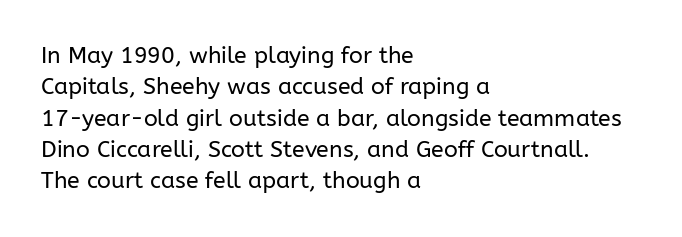
Q: Is the text bold? A: No.
Q: Is the text italic (slanted)? A: No, it is upright.
Q: Is the text underlined? A: No.
Q: How is the paragraph aligned? A: Left-aligned.
Q: Is the spacing between letters normal or unusually wide? A: Normal.
Q: Is the spacing between lines tight, normal or loose? A: Normal.
